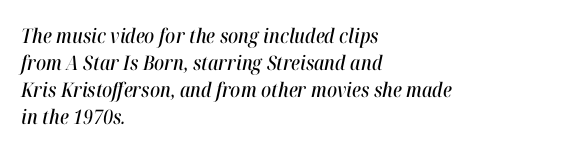
Honestly, the letter spacing is just normal — you wouldn't notice it. The passage shown stacks its lines at a standard gap. Rendered with sloped, italic letterforms. Beneath every word, the page is bare.
